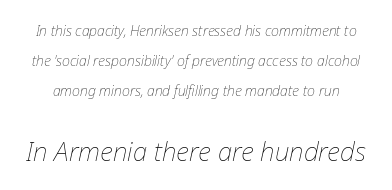
Q: Is the text bold? A: No.
Q: Is the text italic (slanted)? A: Yes, it leans right by about 12 degrees.
Q: Is the text underlined? A: No.
Q: Is the spacing between letters normal or unusually wide? A: Normal.
Q: Is the spacing between lines tight, normal or loose? A: Loose.
Q: Which block of text is set in a larger size, the first (top) or the second (bottom)? A: The second (bottom) one.
